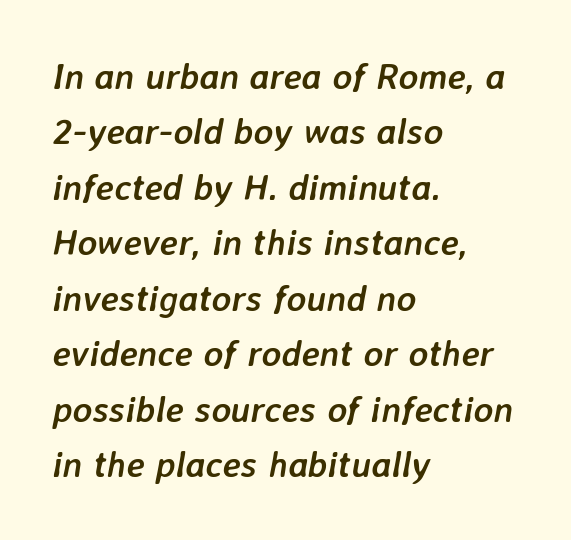
The image shows 37 px semibold type, italic (leaning right); set left-aligned, normal line spacing (1.5x), normal letter spacing, not underlined; low stroke contrast and a medium x-height.
